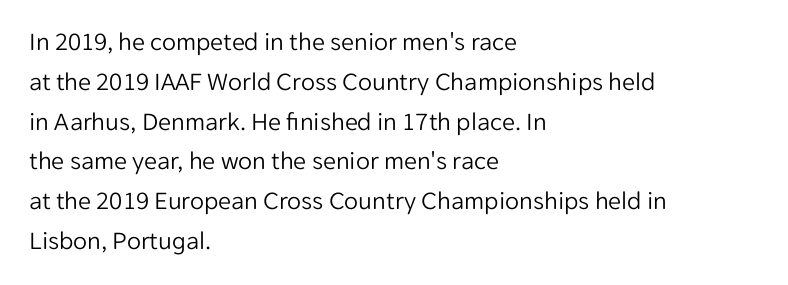
The image shows 26 px text type, upright; set left-aligned, normal line spacing (1.53x), normal letter spacing, not underlined.
